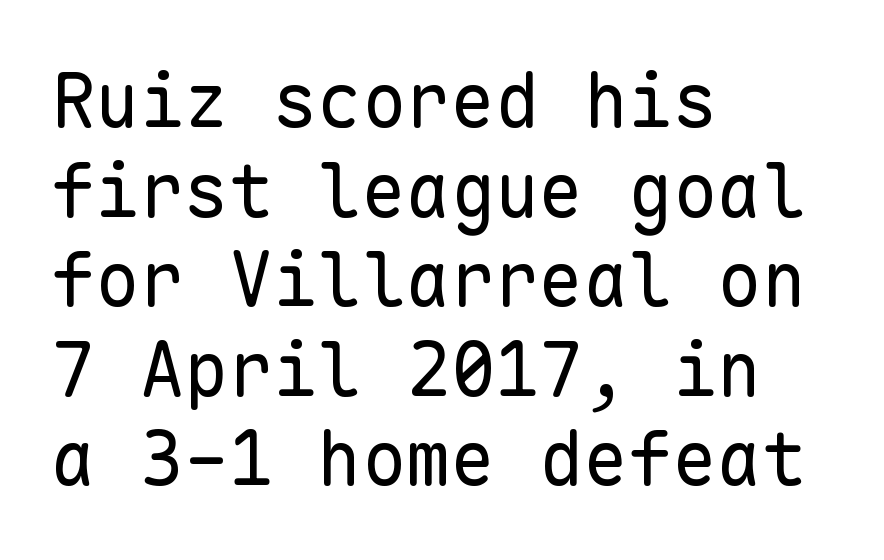
{"serif": "no", "italic": "no", "bold": "no", "weight": "regular", "width": "normal", "stroke_contrast": "low", "x_height": "medium", "monospaced": "yes", "underline": "no", "align": "left", "line_spacing_ratio": 1.21, "letter_spacing": "normal", "letter_spacing_em": 0.0, "glyph_px": 74}
